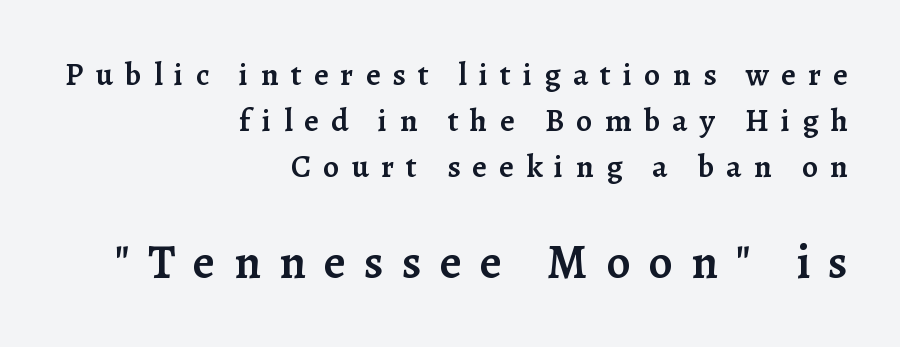
Q: Is the text bold? A: Semi-bold.
Q: Is the text italic (slanted)? A: No, it is upright.
Q: Is the typeface a serif or a sans-serif typeface? A: Serif.
Q: Is the text underlined? A: No.
Q: How is the paragraph aligned? A: Right-aligned.
Q: Is the spacing between letters normal or unusually wide? A: Unusually wide.
Q: Is the spacing between lines tight, normal or loose? A: Normal.
Q: Which block of text is set in a larger size, the first (top) or the second (bottom)? A: The second (bottom) one.
Q: Width (condensed, normal, or wide)? A: Normal.
Q: Stroke contrast? A: Low.
Q: x-height? A: Medium.
Q: Monospaced? A: No.
